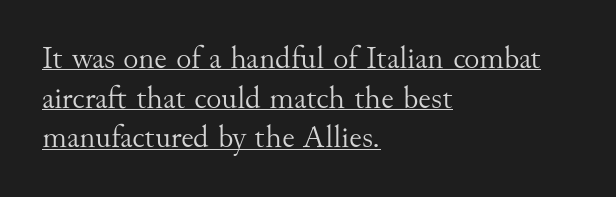
The image shows 32 px light serif type, upright; set left-aligned, line spacing 1.24x, normal letter spacing, underlined; medium stroke contrast and a small x-height.
